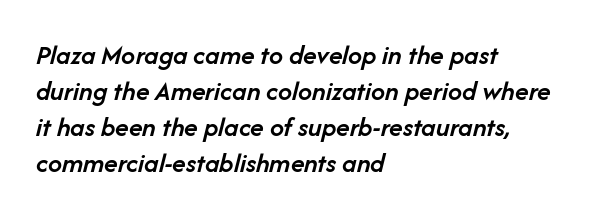
The image shows 28 px semibold type, italic (leaning right); set left-aligned, normal line spacing (1.29x), normal letter spacing, not underlined; low stroke contrast and a medium x-height.
